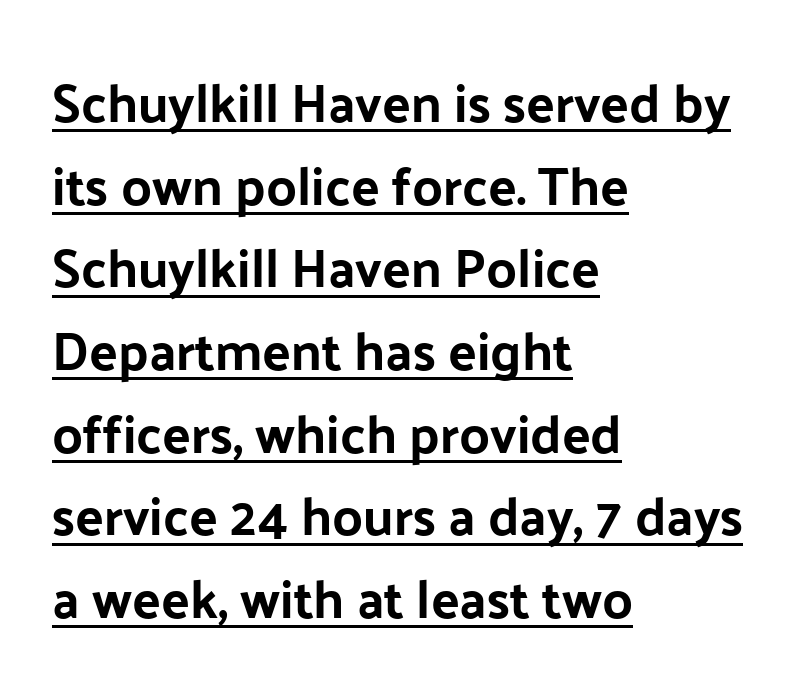
{"serif": "no", "italic": "no", "width": "normal", "stroke_contrast": "low", "x_height": "medium", "monospaced": "no", "underline": "yes", "align": "left", "line_spacing": "normal", "line_spacing_ratio": 1.56, "letter_spacing": "normal", "letter_spacing_em": 0.0, "glyph_px": 53}
